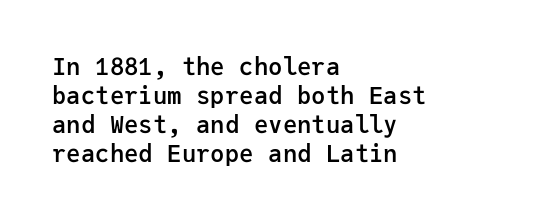
The image shows 24 px text type, upright; set left-aligned, line spacing 1.21x, normal letter spacing, not underlined.
